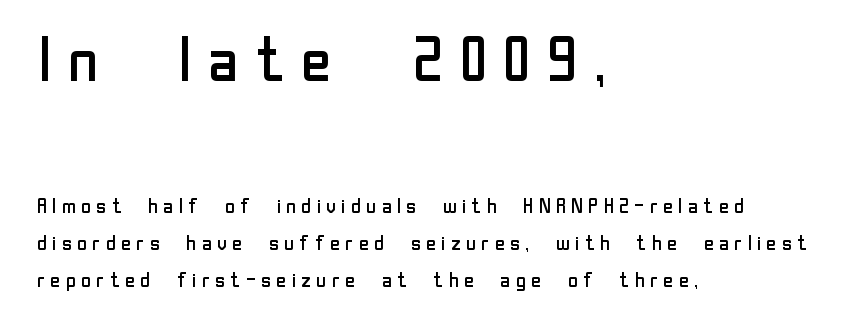
Posture: vertical. Stroke terminals: plain, sans-serif. The paragraph has a hard left edge and a soft right edge. The font sits on the lighter half of the weight spectrum, regular included. The initial chunk of copy outweighs the following chunk in type size. Any mark beneath the type? The region is blank.
